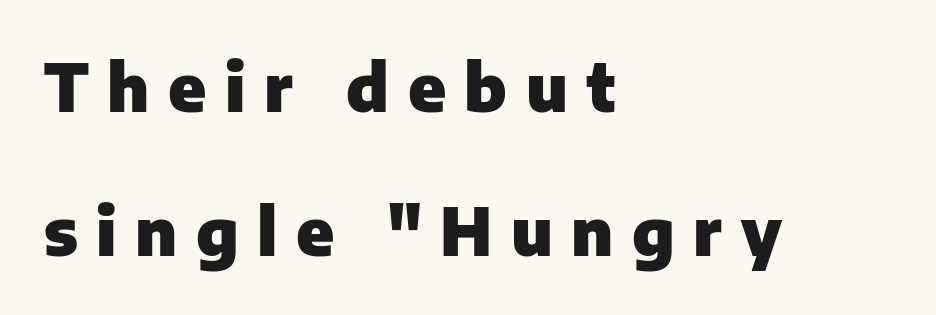
Is the letter spacing exaggerated? Yes — the characters are pushed far apart. The face used here is proportionally spaced, like ordinary book or web type. The specimen omits any rule beneath the text block's lines. The leading is generous, giving the passage an open texture.
